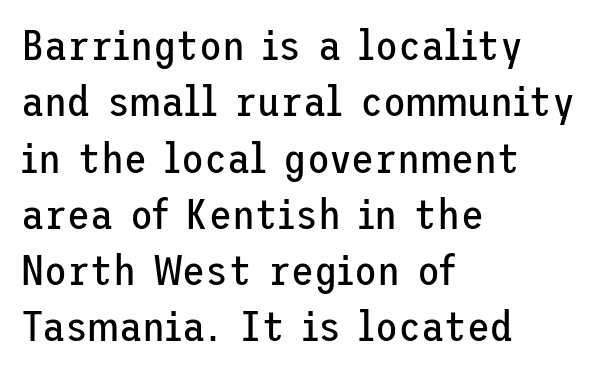
Q: Is the text bold? A: No.
Q: Is the text italic (slanted)? A: No, it is upright.
Q: Is the typeface a serif or a sans-serif typeface? A: Sans-serif.
Q: Is the text underlined? A: No.
Q: How is the paragraph aligned? A: Left-aligned.
Q: Is the spacing between letters normal or unusually wide? A: Normal.
Q: Is the spacing between lines tight, normal or loose? A: Normal.
Q: Width (condensed, normal, or wide)? A: Normal.
Q: Stroke contrast? A: Low.
Q: x-height? A: Medium.
